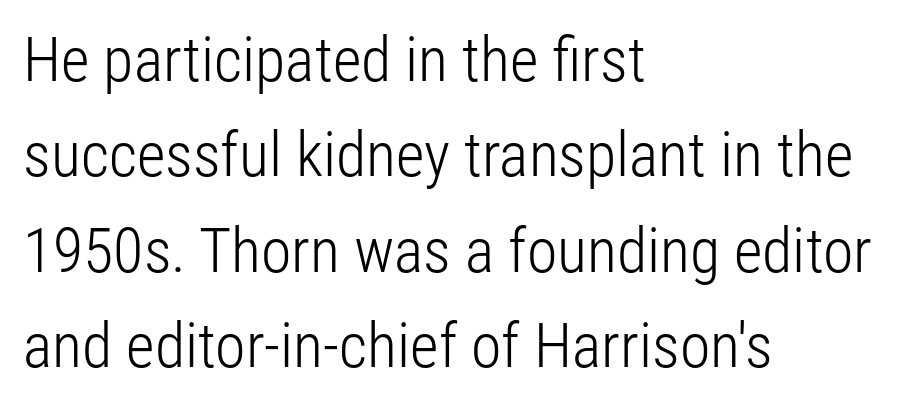
{"serif": "no", "italic": "no", "bold": "no", "weight": "light", "width": "condensed", "stroke_contrast": "low", "x_height": "medium", "monospaced": "no", "underline": "no", "align": "left", "line_spacing": "normal", "line_spacing_ratio": 1.54, "letter_spacing": "normal", "letter_spacing_em": 0.0, "glyph_px": 62}
